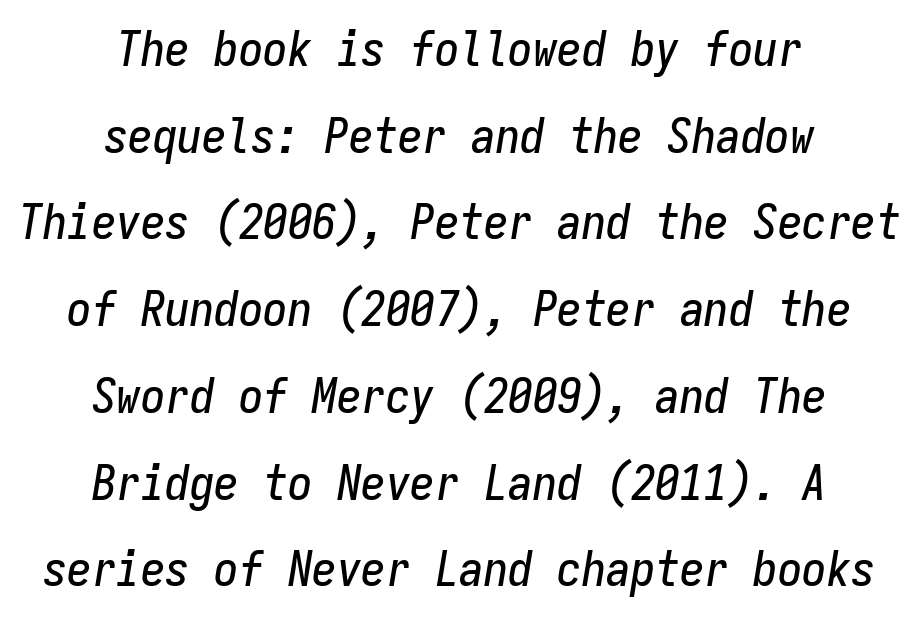
Decoration check: the copy has no underline. This rendering leaves character spacing at its baseline value. Every character sits at an angle, as italics do. Casual observation: everything's sitting right in the middle.
